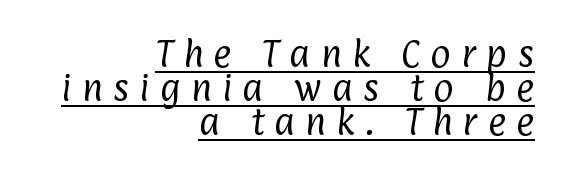
Q: Is the text bold? A: No.
Q: Is the typeface a serif or a sans-serif typeface? A: Sans-serif.
Q: Is the text underlined? A: Yes.
Q: How is the paragraph aligned? A: Right-aligned.
Q: Is the spacing between letters normal or unusually wide? A: Unusually wide.
Q: Is the spacing between lines tight, normal or loose? A: Tight.
Q: Width (condensed, normal, or wide)? A: Condensed.
Q: Stroke contrast? A: Low.
Q: x-height? A: Medium.
Q: Monospaced? A: No.
